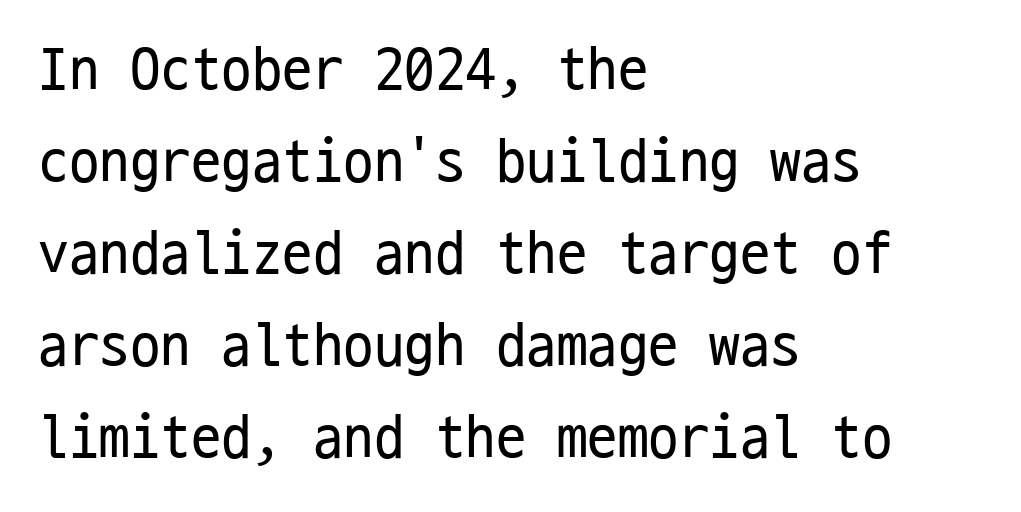
Ink coverage per letter is moderate at most. A typesetter would call this monospace, since all characters share one set width. You can tell it's not italic because the verticals are truly vertical. Check where the strokes stop: nothing finishes them off — pure sans. The line texture is even and compact thanks to regular tracking.
